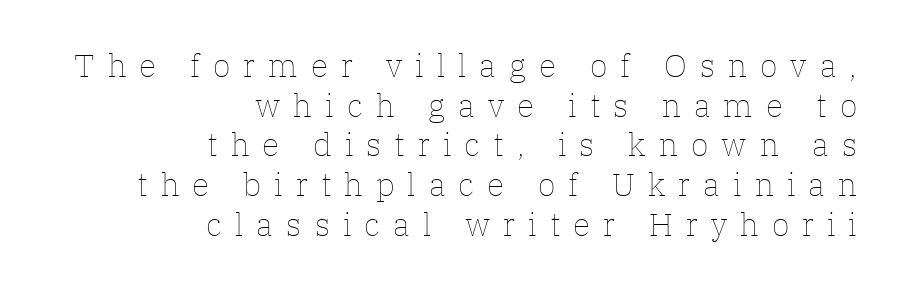
Stems here are at most as thick as an everyday book face. No italicization has been applied; the sample stays upright. Substantial extra tracking has been applied to these lines. Alignment: flush right. A typesetter would call this proportional, since set widths differ per character.
